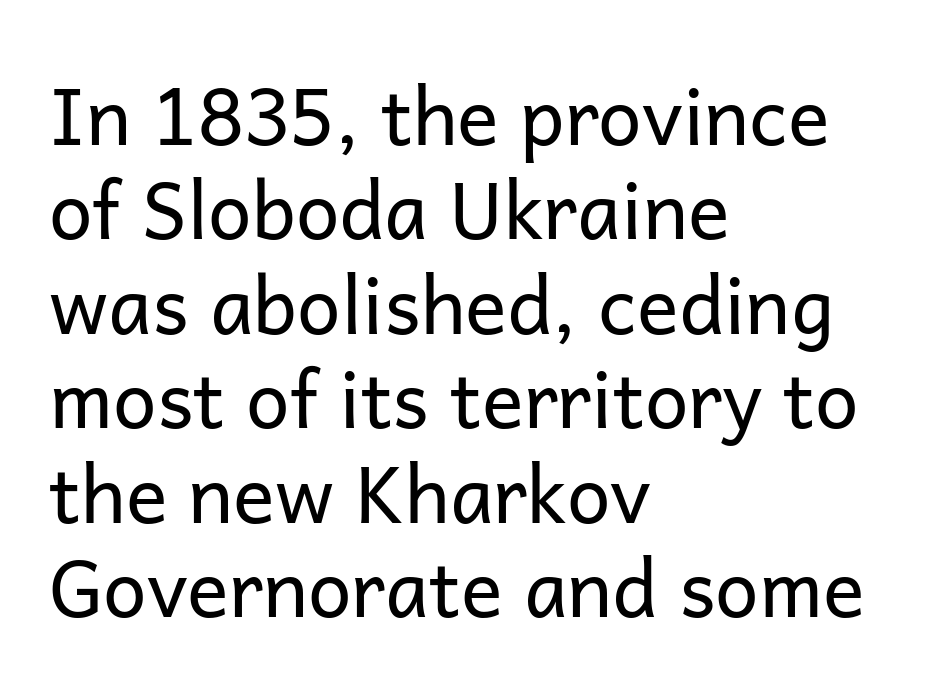
Q: Is the text bold? A: No.
Q: Is the text italic (slanted)? A: No, it is upright.
Q: Is the typeface a serif or a sans-serif typeface? A: Sans-serif.
Q: Is the text underlined? A: No.
Q: How is the paragraph aligned? A: Left-aligned.
Q: Is the spacing between letters normal or unusually wide? A: Normal.
Q: Width (condensed, normal, or wide)? A: Normal.
Q: Stroke contrast? A: Low.
Q: x-height? A: Medium.
Q: Monospaced? A: No.
